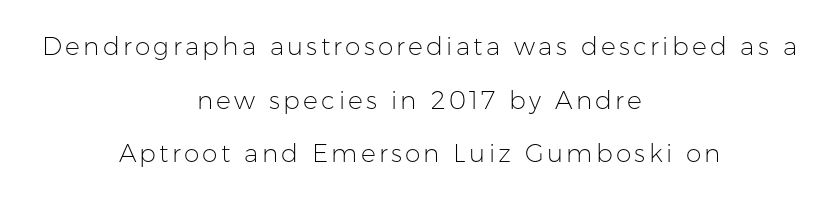
Q: Is the text bold? A: No.
Q: Is the text italic (slanted)? A: No, it is upright.
Q: Is the text underlined? A: No.
Q: How is the paragraph aligned? A: Centered.
Q: Is the spacing between lines tight, normal or loose? A: Loose.
